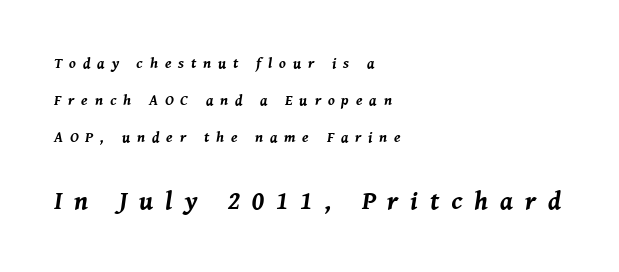
The image shows 26 px bold type, italic (leaning right); set left-aligned, loose line spacing (2.48x), unusually wide letter spacing (+0.46 em), not underlined; the second (bottom) block is 1.73x larger.
